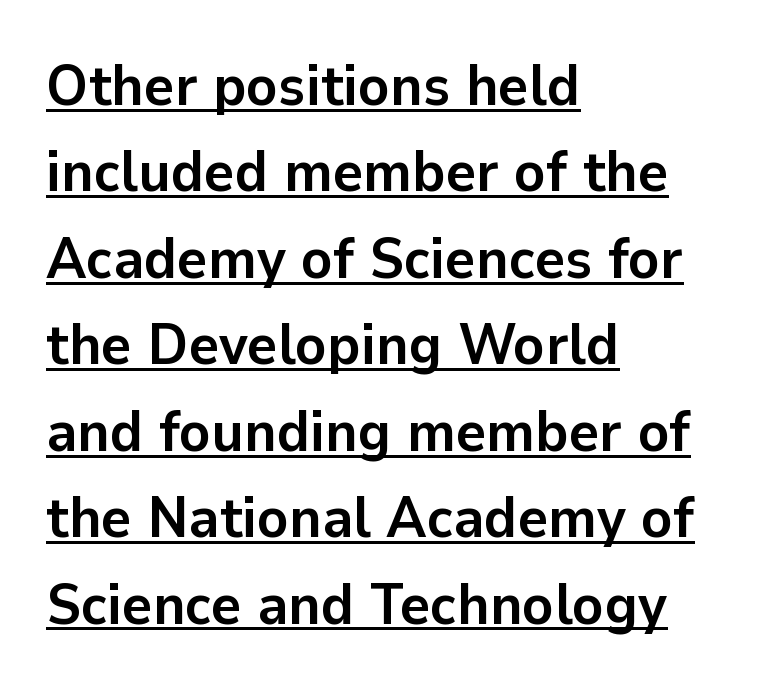
The image shows 58 px semibold sans-serif type, upright; set left-aligned, normal line spacing (1.49x), normal letter spacing, underlined; low stroke contrast and a medium x-height.
